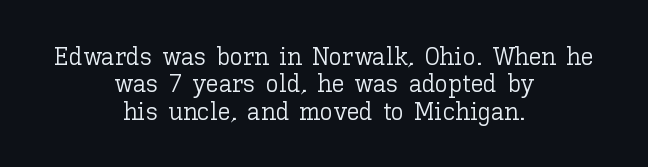
Q: Is the text bold? A: No.
Q: Is the text italic (slanted)? A: No, it is upright.
Q: Is the text underlined? A: No.
Q: How is the paragraph aligned? A: Centered.
Q: Is the spacing between letters normal or unusually wide? A: Normal.
Q: Is the spacing between lines tight, normal or loose? A: Tight.
